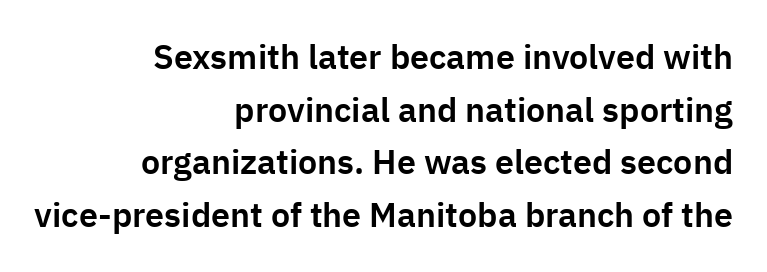
Q: Is the text italic (slanted)? A: No, it is upright.
Q: Is the typeface a serif or a sans-serif typeface? A: Sans-serif.
Q: Is the text underlined? A: No.
Q: How is the paragraph aligned? A: Right-aligned.
Q: Is the spacing between letters normal or unusually wide? A: Normal.
Q: Is the spacing between lines tight, normal or loose? A: Normal.
Q: Width (condensed, normal, or wide)? A: Normal.
Q: Stroke contrast? A: Low.
Q: x-height? A: Medium.
Q: Monospaced? A: No.
